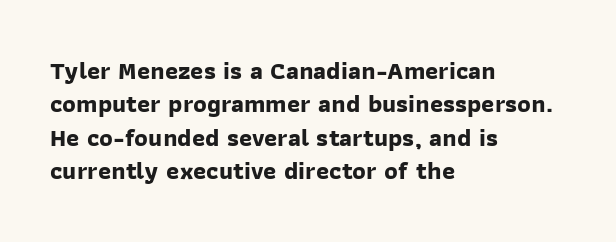
{"bold": "yes", "underline": "no", "align": "left", "line_spacing": "normal", "line_spacing_ratio": 1.34, "letter_spacing": "normal", "letter_spacing_em": 0.0, "glyph_px": 25}
